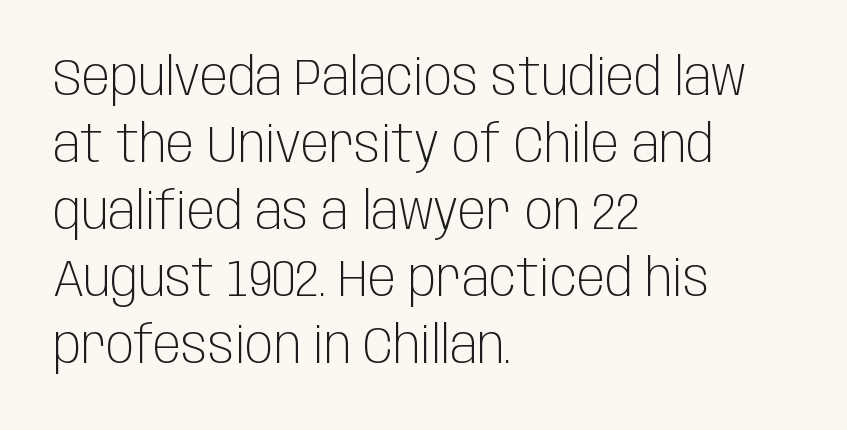
Q: Is the text bold? A: No.
Q: Is the text italic (slanted)? A: No, it is upright.
Q: Is the typeface a serif or a sans-serif typeface? A: Sans-serif.
Q: Is the text underlined? A: No.
Q: How is the paragraph aligned? A: Left-aligned.
Q: Is the spacing between letters normal or unusually wide? A: Normal.
Q: Is the spacing between lines tight, normal or loose? A: Normal.
Q: Width (condensed, normal, or wide)? A: Condensed.
Q: Stroke contrast? A: Low.
Q: x-height? A: Large.
Q: Monospaced? A: No.
